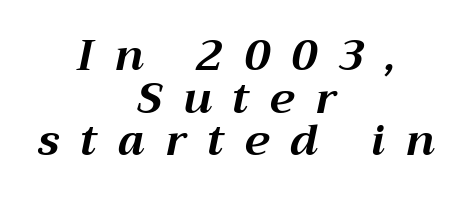
Q: Is the text bold? A: Yes.
Q: Is the text italic (slanted)? A: Yes, it leans right by about 12 degrees.
Q: Is the text underlined? A: No.
Q: How is the paragraph aligned? A: Centered.
Q: Is the spacing between letters normal or unusually wide? A: Unusually wide.
Q: Is the spacing between lines tight, normal or loose? A: Tight.
Q: Width (condensed, normal, or wide)? A: Normal.
Q: Stroke contrast? A: Medium.
Q: x-height? A: Medium.
Q: Monospaced? A: No.
